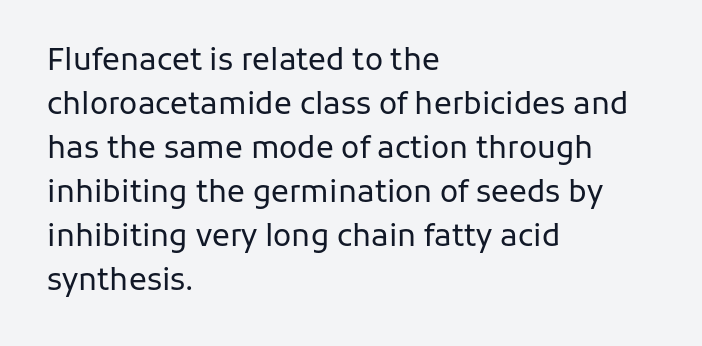
The cut favours lightness, reaching ordinary text weight at its darkest. These lines are rendered in a variable-pitch font. Short note: letters normally spaced. The area under the type is left untouched. The font family rendered here belongs to the sans-serif group.
